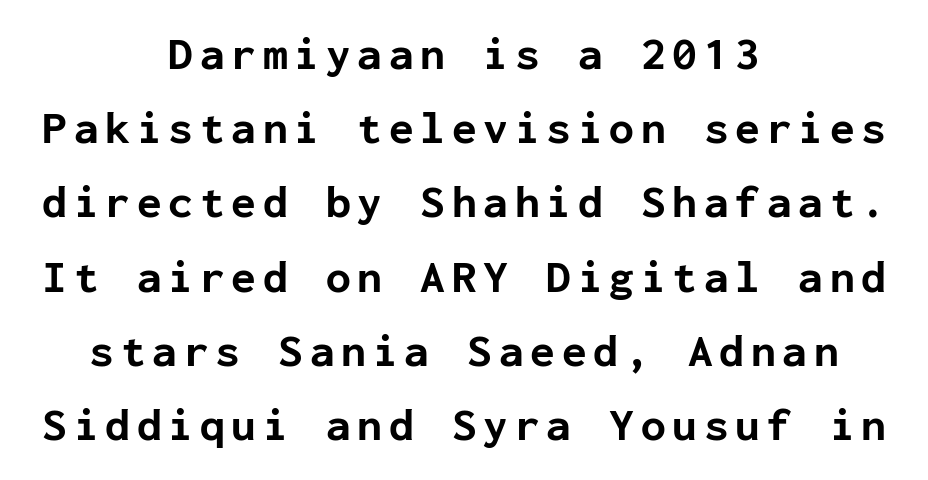
The glyphs have the mass of a bold cut. Each letter, wide or thin by design, is forced into the same width here. This is sans-serif lettering, the kind often seen on screens and signage. The lines in this sample share a center point and differ in where they start and stop. Words float on clear page, feet unadorned.
